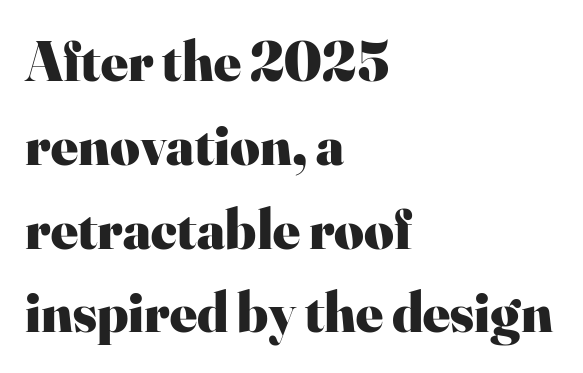
{"serif": "yes", "italic": "no", "bold": "yes", "weight": "heavy", "width": "normal", "stroke_contrast": "high", "x_height": "small", "monospaced": "no", "underline": "no", "align": "left", "line_spacing": "normal", "line_spacing_ratio": 1.47, "letter_spacing": "normal", "letter_spacing_em": 0.0, "glyph_px": 57}
